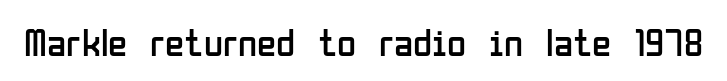
{"serif": "no", "italic": "no", "bold": "no", "weight": "regular", "width": "condensed", "stroke_contrast": "low", "x_height": "medium", "monospaced": "no", "underline": "no", "letter_spacing": "normal", "letter_spacing_em": 0.0, "glyph_px": 39}
